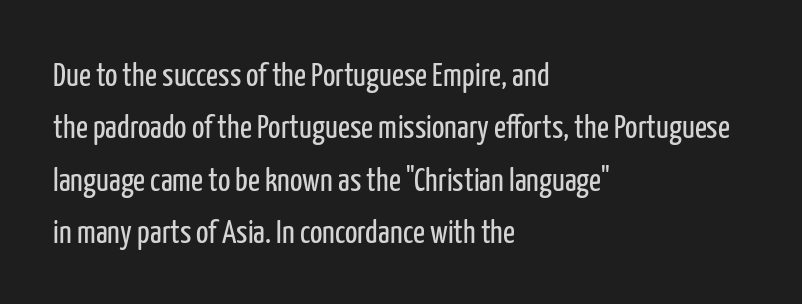
The image shows 33 px regular-weight, condensed sans-serif type, upright; set left-aligned, normal line spacing (1.59x), normal letter spacing, not underlined; low stroke contrast and a medium x-height.
